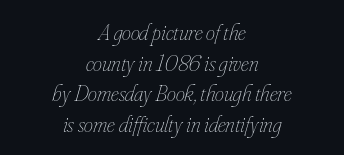
The image shows 23 px text type, italic (leaning right); set centered, normal line spacing (1.33x), normal letter spacing, not underlined.
